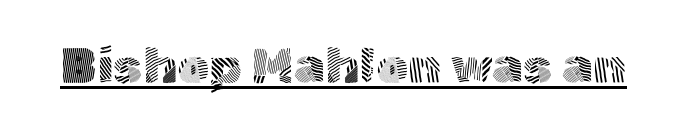
Q: Is the text bold? A: No.
Q: Is the text italic (slanted)? A: No, it is upright.
Q: Is the typeface a serif or a sans-serif typeface? A: Sans-serif.
Q: Is the text underlined? A: Yes.
Q: Is the spacing between letters normal or unusually wide? A: Normal.
Q: Width (condensed, normal, or wide)? A: Normal.
Q: x-height? A: Medium.
Q: Monospaced? A: No.
